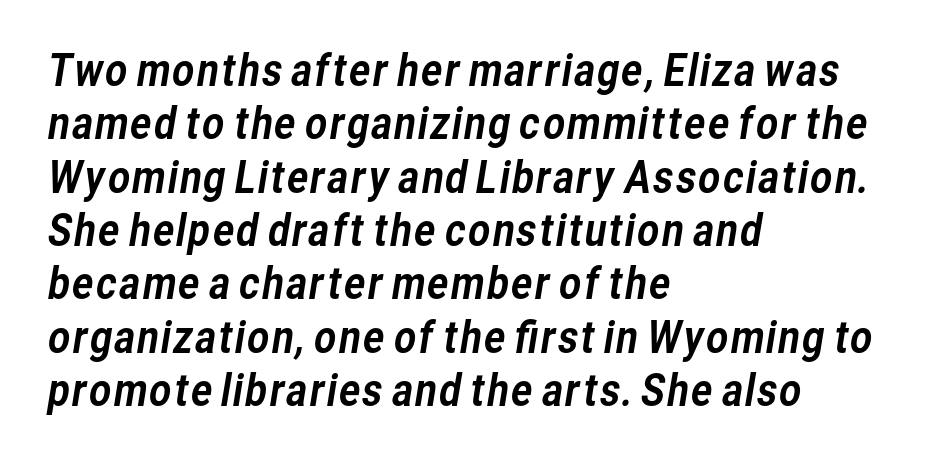
Q: Is the typeface a serif or a sans-serif typeface? A: Sans-serif.
Q: Is the text underlined? A: No.
Q: How is the paragraph aligned? A: Left-aligned.
Q: Is the spacing between letters normal or unusually wide? A: Normal.
Q: Width (condensed, normal, or wide)? A: Normal.
Q: Stroke contrast? A: Low.
Q: x-height? A: Medium.
Q: Monospaced? A: No.
